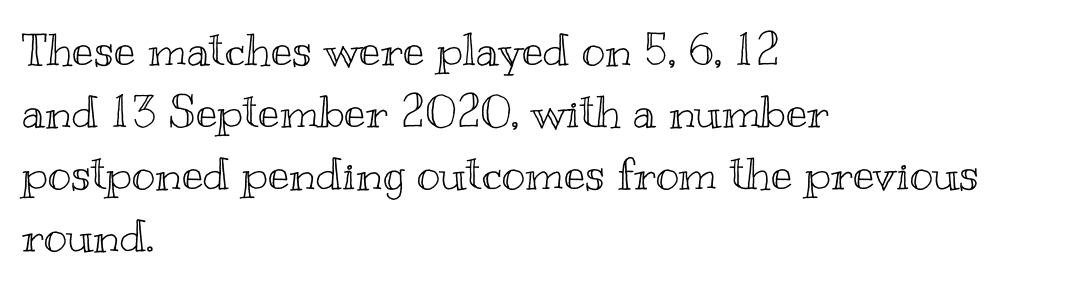
{"italic": "no", "width": "wide", "x_height": "small", "monospaced": "no", "underline": "no", "align": "left", "line_spacing": "normal", "line_spacing_ratio": 1.38, "letter_spacing": "normal", "letter_spacing_em": 0.0, "glyph_px": 45}
